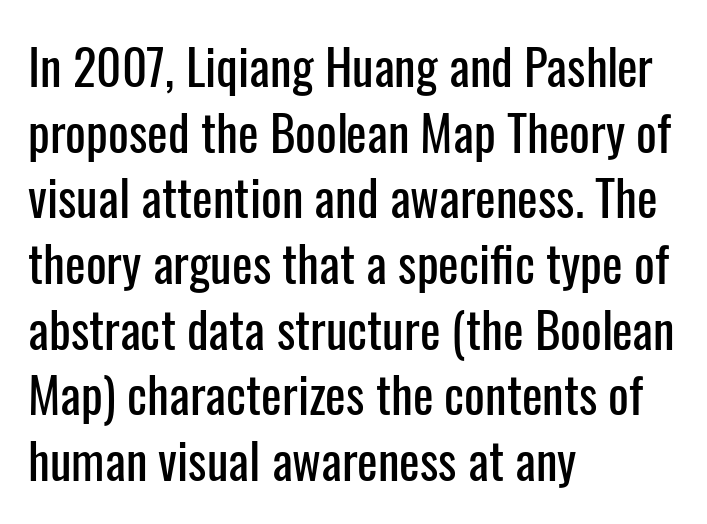
Q: Is the text italic (slanted)? A: No, it is upright.
Q: Is the typeface a serif or a sans-serif typeface? A: Sans-serif.
Q: Is the text underlined? A: No.
Q: How is the paragraph aligned? A: Left-aligned.
Q: Is the spacing between letters normal or unusually wide? A: Normal.
Q: Is the spacing between lines tight, normal or loose? A: Normal.
Q: Width (condensed, normal, or wide)? A: Condensed.
Q: Stroke contrast? A: Low.
Q: x-height? A: Medium.
Q: Monospaced? A: No.
